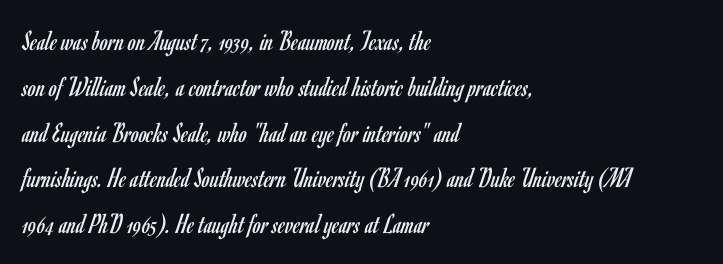
The image shows 29 px regular-weight, condensed sans-serif type; set left-aligned, normal line spacing (1.58x), normal letter spacing, not underlined; low stroke contrast and a small x-height.
